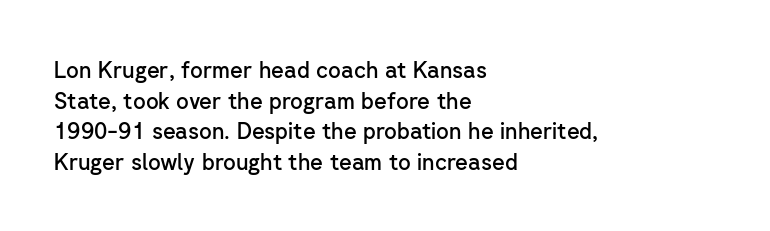
{"italic": "no", "bold": "semi", "underline": "no", "align": "left", "line_spacing": "normal", "line_spacing_ratio": 1.39, "letter_spacing": "normal", "letter_spacing_em": 0.0, "glyph_px": 22}
